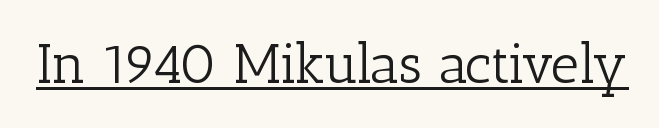
Compared with undecorated copy, this sample adds a rule below the words. Weight: in the light-to-regular range. Spacing verdict: proportional, widths tailored to each character. The letters stand straight up with perfectly vertical stems. Look at the tracking — it's just the regular setting, nothing added.
